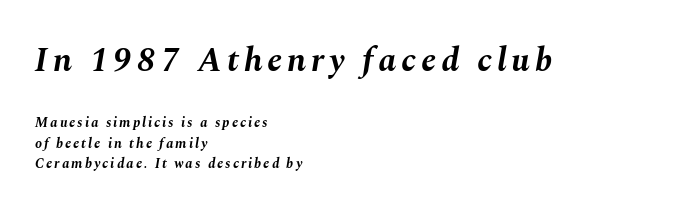
{"italic": "yes", "lean": "right", "slant_degrees": 10, "bold": "yes", "weight": "bold", "width": "normal", "stroke_contrast": "medium", "x_height": "medium", "monospaced": "no", "underline": "no", "align": "left", "line_spacing": "normal", "line_spacing_ratio": 1.47, "larger_block": "first", "size_ratio": 2.43, "glyph_px": 34}
